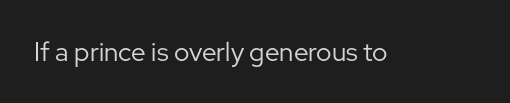
The image shows 26 px text type, upright; set normal letter spacing, not underlined.
